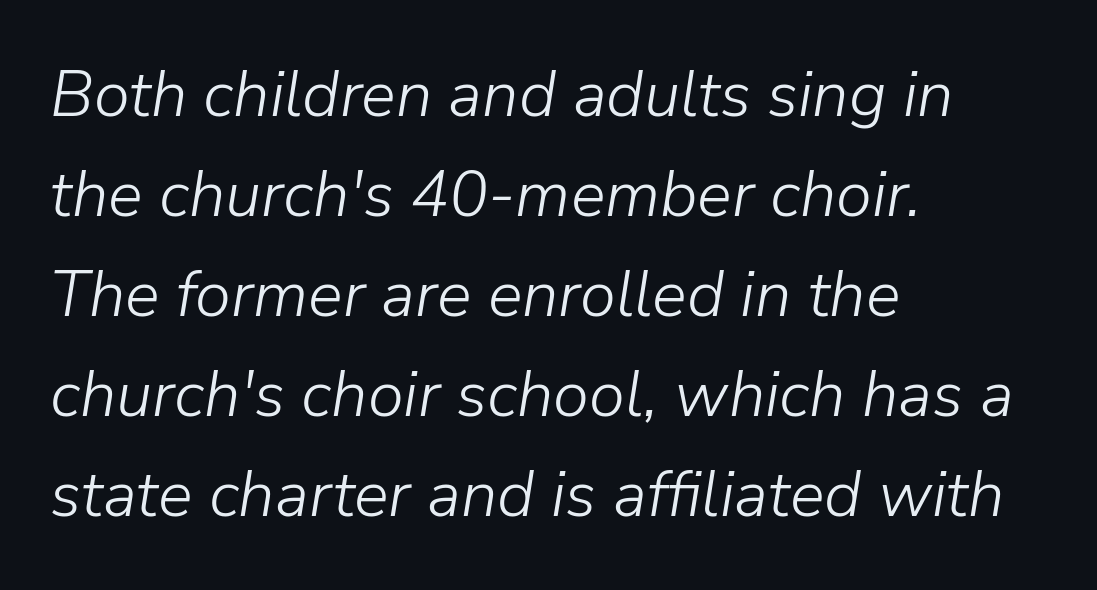
{"italic": "yes", "lean": "right", "slant_degrees": 9, "bold": "no", "weight": "light", "width": "normal", "stroke_contrast": "low", "x_height": "medium", "monospaced": "no", "underline": "no", "align": "left", "line_spacing": "normal", "line_spacing_ratio": 1.54, "letter_spacing": "normal", "letter_spacing_em": 0.0, "glyph_px": 65}
